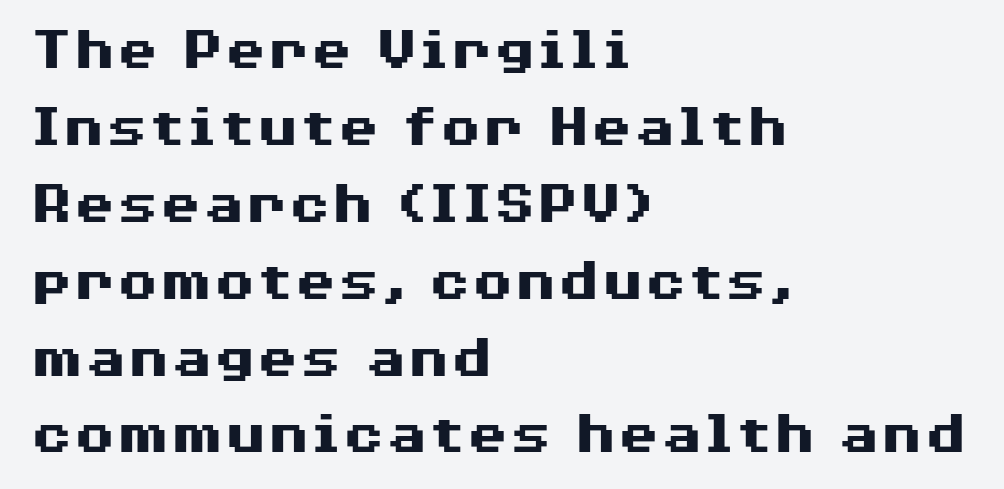
Unlike a traditional serif, this face leaves its strokes unadorned. You can tell it's not italic because the verticals are truly vertical. The horizontal fit of the characters is conventional and even. Think of a printed novel: that variable character pitch is what you see here.
